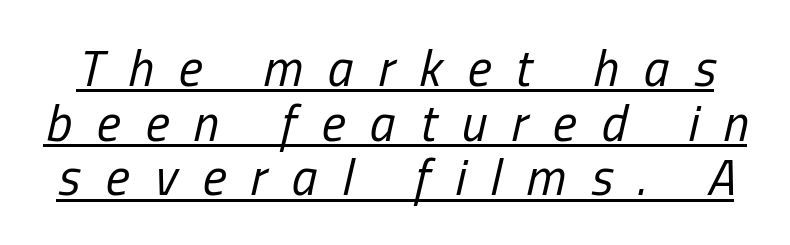
Q: Is the text bold? A: No.
Q: Is the text italic (slanted)? A: Yes, it leans right by about 13 degrees.
Q: Is the text underlined? A: Yes.
Q: Is the spacing between letters normal or unusually wide? A: Unusually wide.
Q: Is the spacing between lines tight, normal or loose? A: Tight.
Q: Width (condensed, normal, or wide)? A: Condensed.
Q: Stroke contrast? A: Low.
Q: x-height? A: Medium.
Q: Monospaced? A: No.
